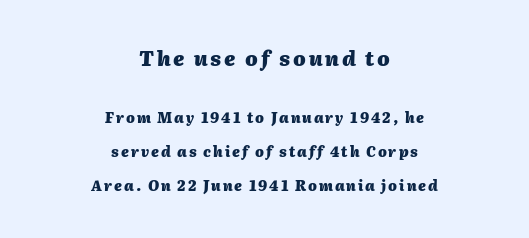
Q: Is the text bold? A: Yes.
Q: Is the text italic (slanted)? A: Yes, it leans right by about 2 degrees.
Q: Is the text underlined? A: No.
Q: How is the paragraph aligned? A: Centered.
Q: Is the spacing between lines tight, normal or loose? A: Loose.
Q: Which block of text is set in a larger size, the first (top) or the second (bottom)? A: The first (top) one.
